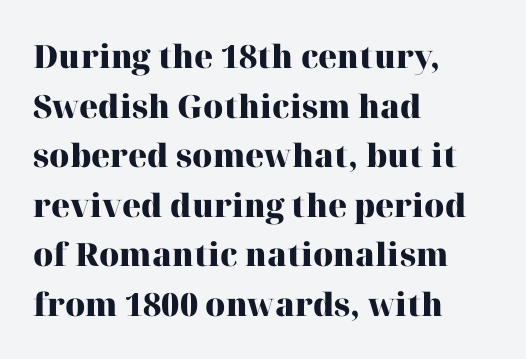
The image shows 32 px heavy serif type, upright; set left-aligned, normal line spacing (1.55x), normal letter spacing, not underlined; high stroke contrast and a medium x-height.
